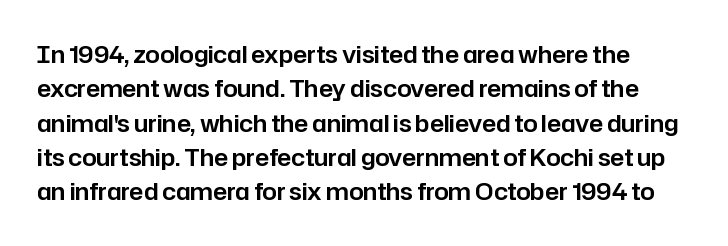
Here the glyphs are tracked normally, forming tight word shapes. Every stem runs plumb, perpendicular to the baseline. The glyphs are unaccompanied by any horizontal stroke below them. Honestly, the row spacing looks completely unremarkable.
